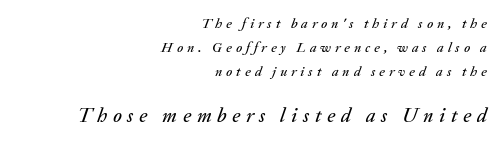
Quick note: italic. Someone cranked the tracking dial way up on this one. The text block is weighted toward the right margin, trailing off unevenly leftward. Character size in the trailing block exceeds that of the leading block. The gap between lines stays unmarked.
